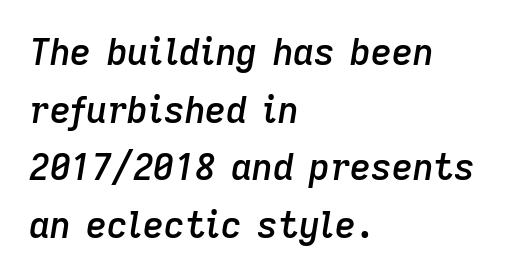
The image shows 36 px semibold type, italic (leaning right); set left-aligned, normal line spacing (1.6x), normal letter spacing, not underlined; low stroke contrast and a medium x-height.
